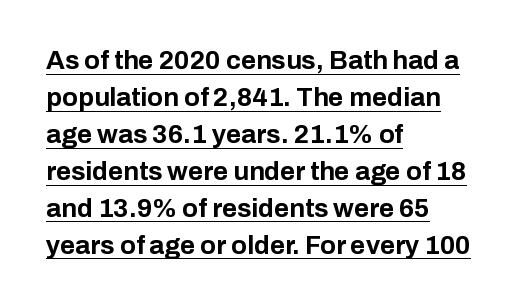
This sample uses plain, unmodified letter spacing. The words here are underlined. Compared with a centered layout, this one pins lines to the left instead. Strokes here are thick enough to call this a true bold. Does the lettering tilt? It doesn't — this is upright.
